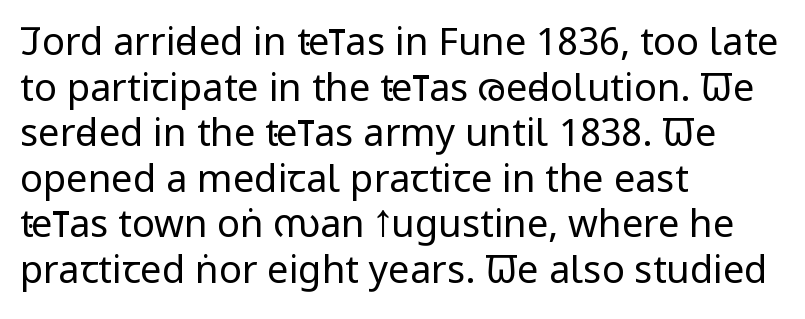
Q: Is the text bold? A: No.
Q: Is the text italic (slanted)? A: No, it is upright.
Q: Is the typeface a serif or a sans-serif typeface? A: Sans-serif.
Q: Is the text underlined? A: No.
Q: How is the paragraph aligned? A: Left-aligned.
Q: Is the spacing between letters normal or unusually wide? A: Normal.
Q: Width (condensed, normal, or wide)? A: Condensed.
Q: Stroke contrast? A: Low.
Q: x-height? A: Large.
Q: Monospaced? A: No.
